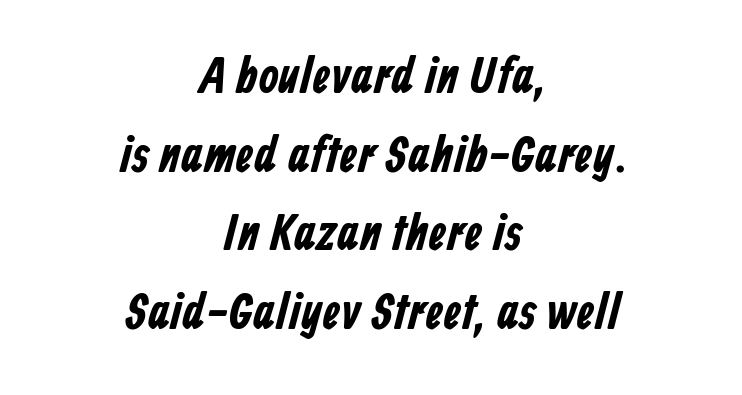
The gap between lines stays unmarked. These lines are composed in type without serifs. A centered setting, common on invitations and titles, is used for this passage. The designer left line spacing at the default. Each word holds together tightly as a unit, with standard inter-letter gaps. You could not count columns in this text — the font is proportionally spaced.
